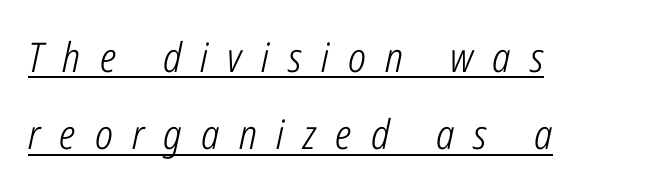
{"italic": "yes", "lean": "right", "slant_degrees": 12, "bold": "no", "weight": "light", "width": "condensed", "stroke_contrast": "low", "x_height": "medium", "monospaced": "no", "underline": "yes", "align": "left", "line_spacing_ratio": 1.89, "letter_spacing": "wide", "letter_spacing_em": 0.47, "glyph_px": 41}
